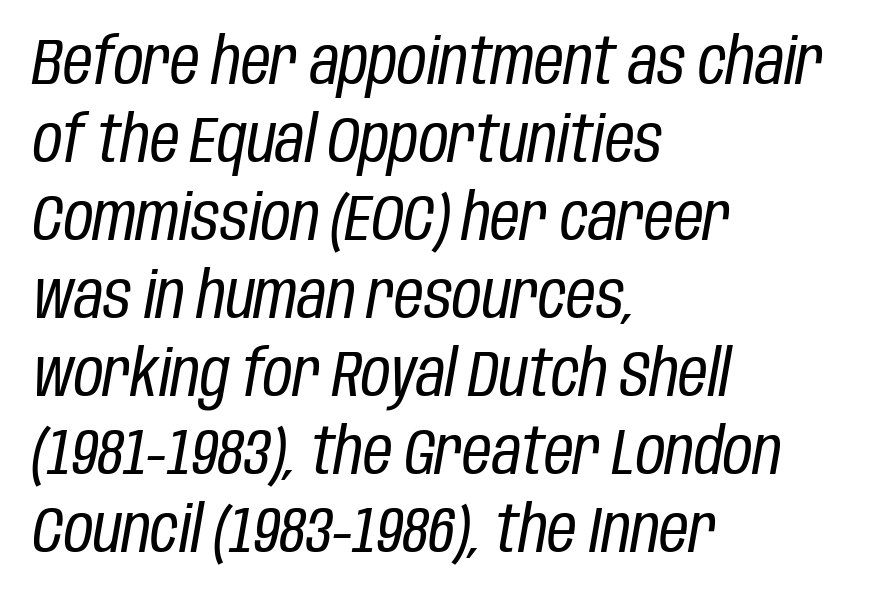
The image shows 64 px regular-weight, condensed type, italic (leaning right); set left-aligned, line spacing 1.22x, normal letter spacing, not underlined; low stroke contrast and a large x-height.
